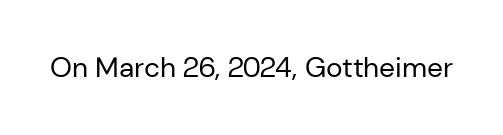
Q: Is the text bold? A: No.
Q: Is the text italic (slanted)? A: No, it is upright.
Q: Is the typeface a serif or a sans-serif typeface? A: Sans-serif.
Q: Is the text underlined? A: No.
Q: Is the spacing between letters normal or unusually wide? A: Normal.
Q: Width (condensed, normal, or wide)? A: Normal.
Q: Stroke contrast? A: Low.
Q: x-height? A: Medium.
Q: Monospaced? A: No.
